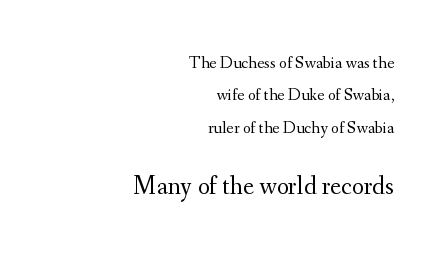
{"italic": "no", "bold": "no", "underline": "no", "align": "right", "line_spacing": "loose", "line_spacing_ratio": 1.91, "letter_spacing": "normal", "letter_spacing_em": 0.0, "larger_block": "second", "size_ratio": 1.53, "glyph_px": 26}
